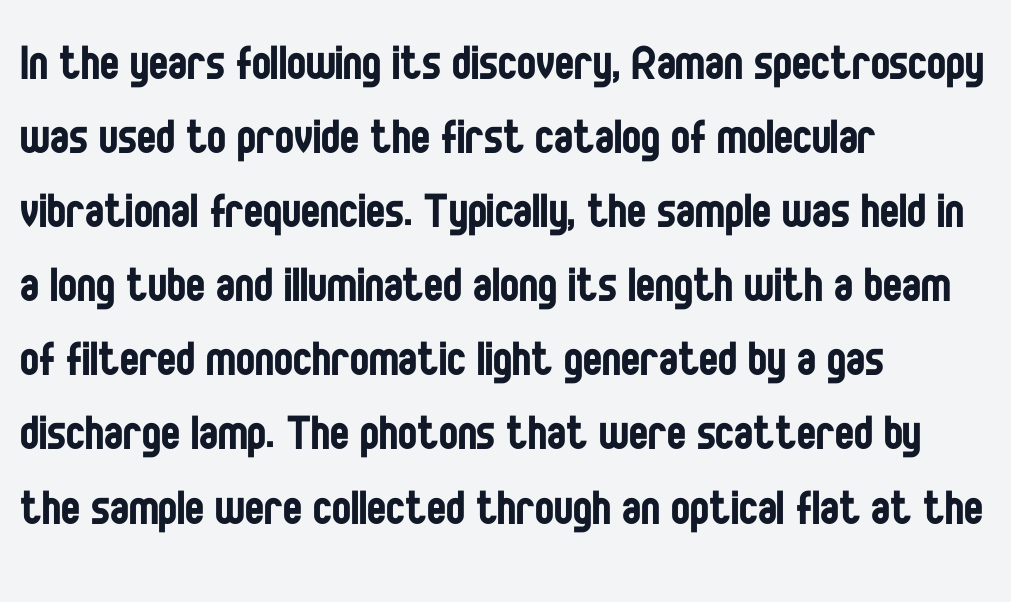
Proportional: the letters do not fall into vertical columns. Notice how descenders clear the ascenders below comfortably — that's standard leading. Nothing sits at the stroke ends, so this counts as sans-serif. Letters have the restrained weight of plain body copy at most. Reading down the block, your eye returns to a fixed left position each line. The glyphs are unaccompanied by any horizontal stroke below them.
